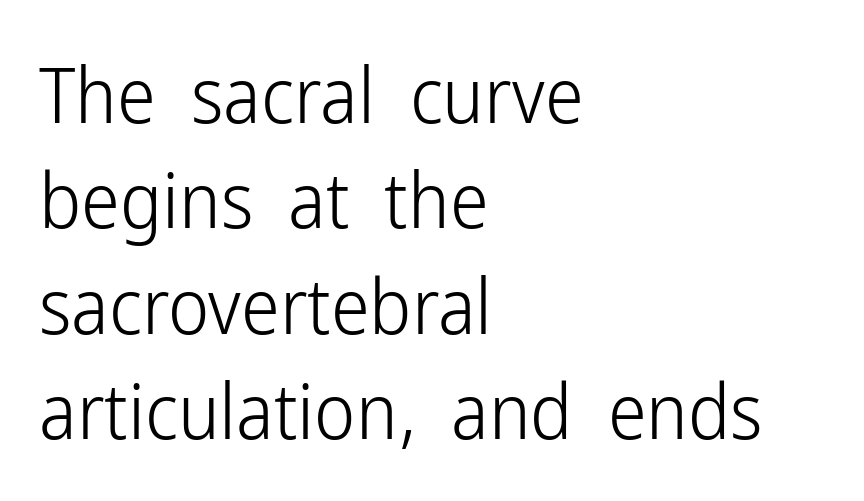
The image shows 78 px light, condensed sans-serif type, upright; set left-aligned, normal line spacing (1.35x), normal letter spacing, not underlined; low stroke contrast and a medium x-height.
